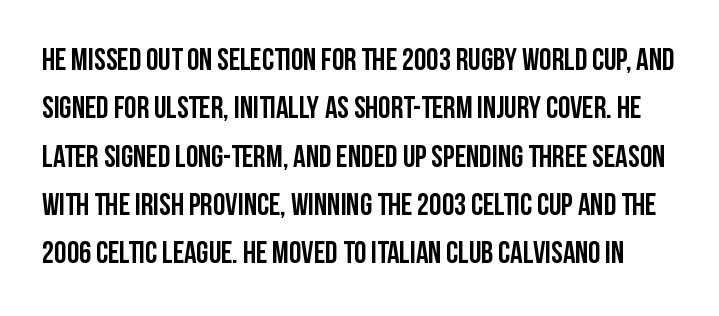
Observe the ordinary spacing: letters are neighbours, not strangers. Character widths vary here, with narrow letters taking less room than wide ones. When letters stand straight like this, we call the style roman or upright. This rendering employs a face without finishing strokes, i.e., a sans-serif. Line spacing here is normal. Decoration check: the copy has no underline.
